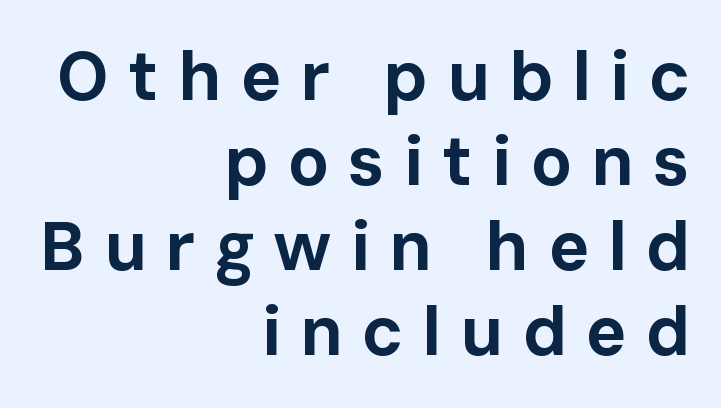
{"serif": "no", "italic": "no", "bold": "yes", "weight": "bold", "width": "normal", "stroke_contrast": "low", "x_height": "medium", "monospaced": "no", "underline": "no", "align": "right", "line_spacing_ratio": 1.23, "letter_spacing": "wide", "letter_spacing_em": 0.27, "glyph_px": 69}
